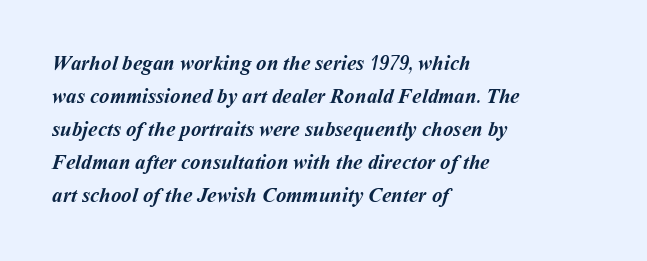
Compared with a centered layout, this one pins lines to the left instead. Letter spacing: default. Type without underlining. Heavy-handed strokes throughout: this text is bold. Students, observe: this is what conventionally led text looks like.
